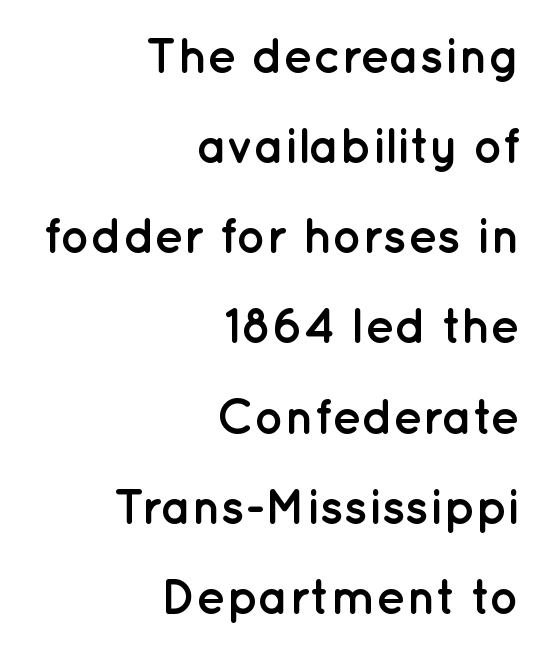
{"serif": "no", "italic": "no", "bold": "yes", "weight": "semibold", "width": "normal", "stroke_contrast": "low", "x_height": "medium", "monospaced": "no", "underline": "no", "align": "right", "line_spacing_ratio": 1.84, "letter_spacing": "normal", "letter_spacing_em": 0.0, "glyph_px": 49}
